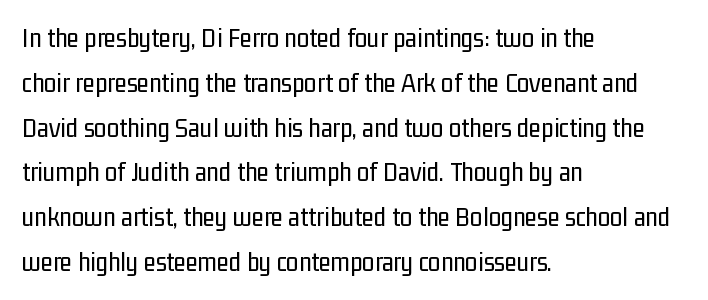
The rendering keeps characters at their native spacing. Compared with typical paragraphs, the rows here are spaced about the same. Note the varied advance widths — an 'i' is clearly narrower than an 'm'. Characters remain perfectly vertical along every line. Stems and bowls with no extra thickness — not bold.
